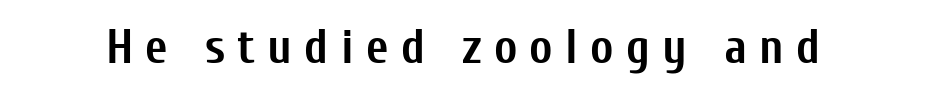
The image shows 49 px semibold, condensed sans-serif type, upright; set unusually wide letter spacing (+0.25 em), not underlined; low stroke contrast and a medium x-height.
